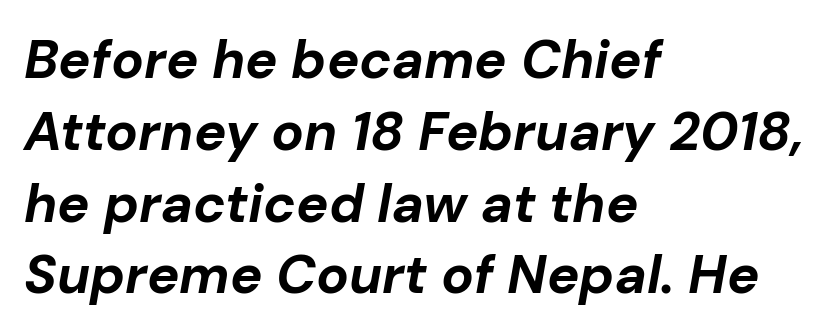
These lines sit exactly where default settings would place them. Letter spacing: default. The paragraph has a hard left edge and a soft right edge. This sample has the flowing, uneven cadence of proportional lettering. Typographic density is high because the face is bold.
